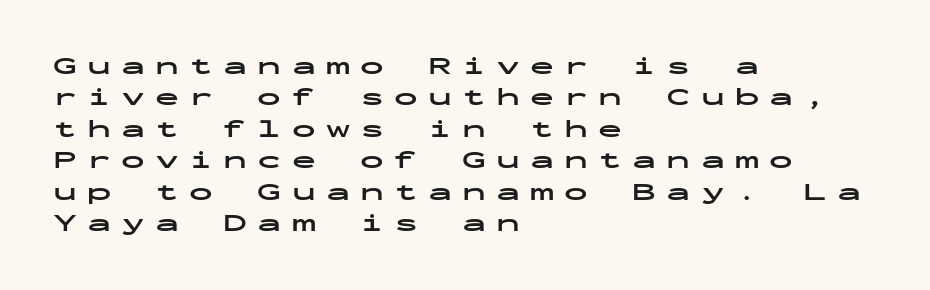
The image shows 24 px bold type, upright; set left-aligned, normal line spacing (1.31x), unusually wide letter spacing (+0.42 em), not underlined.
